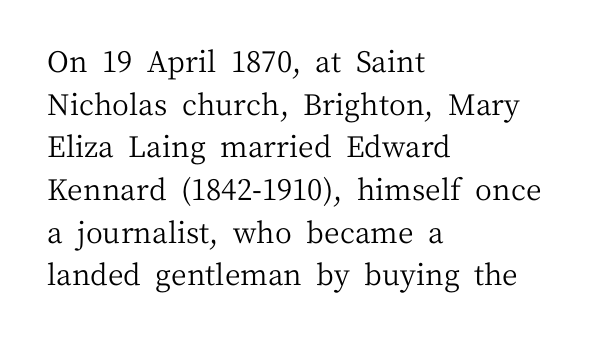
Q: Is the text bold? A: No.
Q: Is the text italic (slanted)? A: No, it is upright.
Q: Is the typeface a serif or a sans-serif typeface? A: Serif.
Q: Is the text underlined? A: No.
Q: How is the paragraph aligned? A: Left-aligned.
Q: Is the spacing between letters normal or unusually wide? A: Normal.
Q: Is the spacing between lines tight, normal or loose? A: Normal.
Q: Width (condensed, normal, or wide)? A: Normal.
Q: Stroke contrast? A: Medium.
Q: x-height? A: Medium.
Q: Monospaced? A: No.
